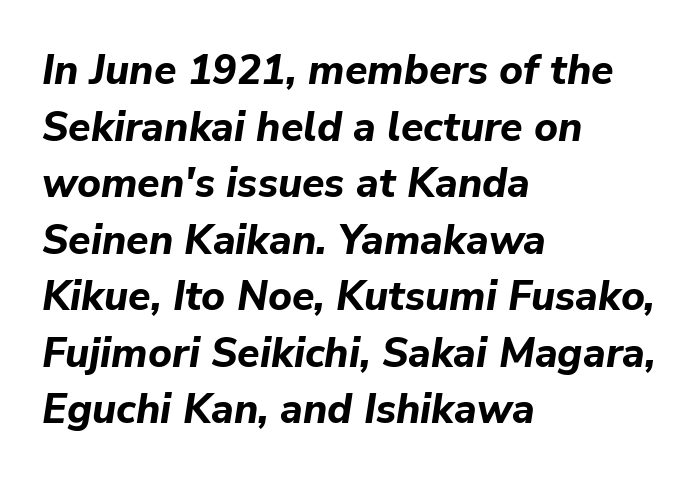
Letter spacing: default. The lines are quadded left. The passage shown is emphatically bold. A typesetter would call this proportional, since set widths differ per character. What's the leading like? Ordinary, nothing unusual. The foot of each line stays bare and open.
